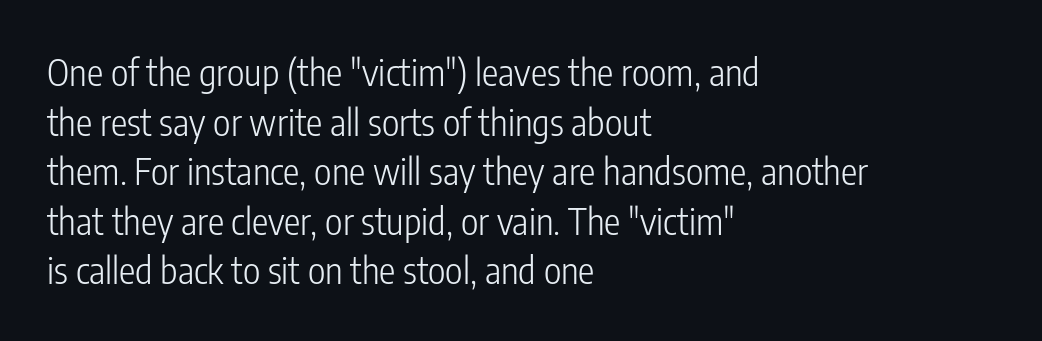
This sample uses an upright cut, with every glyph sitting square on the baseline. Regular leading. The face used here is a sans, in the tradition of grotesques and geometrics. The passage is arranged the way most books set body copy — flush left.
